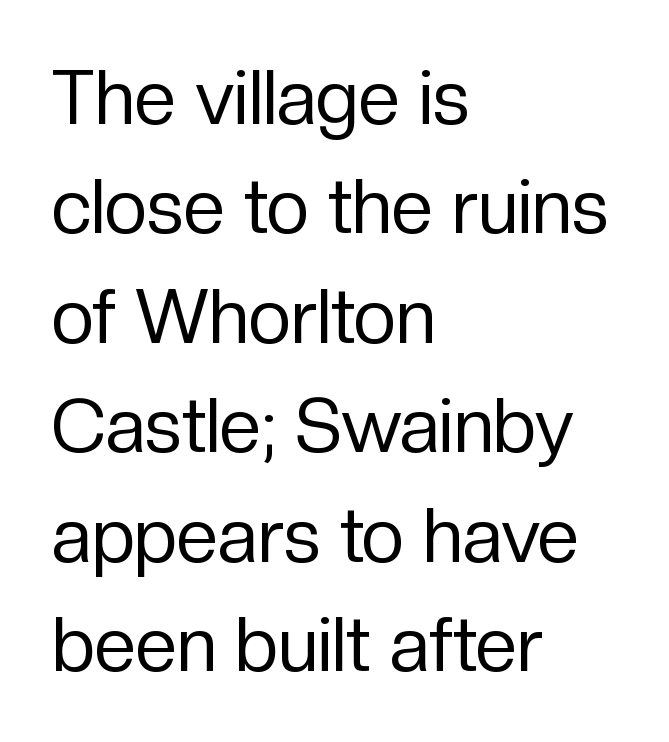
{"serif": "no", "italic": "no", "bold": "no", "weight": "regular", "width": "normal", "stroke_contrast": "low", "x_height": "medium", "monospaced": "no", "underline": "no", "align": "left", "line_spacing": "normal", "line_spacing_ratio": 1.46, "letter_spacing": "normal", "letter_spacing_em": 0.0, "glyph_px": 75}
